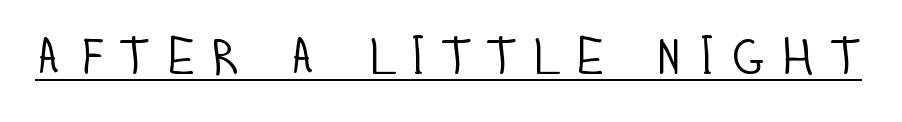
Q: Is the text bold? A: No.
Q: Is the text italic (slanted)? A: No, it is upright.
Q: Is the typeface a serif or a sans-serif typeface? A: Sans-serif.
Q: Is the text underlined? A: Yes.
Q: Is the spacing between letters normal or unusually wide? A: Unusually wide.
Q: Width (condensed, normal, or wide)? A: Condensed.
Q: Stroke contrast? A: Low.
Q: x-height? A: Large.
Q: Monospaced? A: No.
